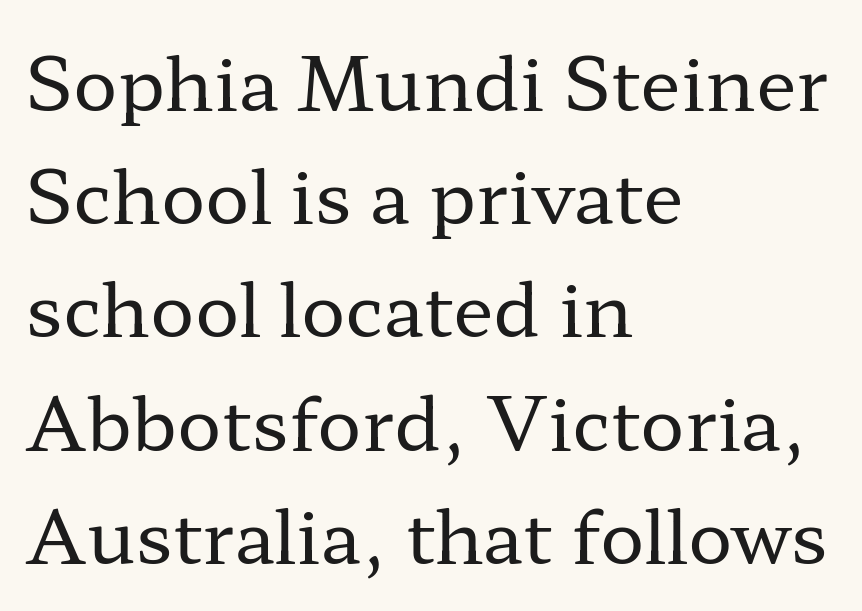
{"serif": "yes", "italic": "no", "bold": "no", "weight": "regular", "width": "wide", "stroke_contrast": "low", "x_height": "medium", "monospaced": "no", "underline": "no", "align": "left", "line_spacing": "normal", "line_spacing_ratio": 1.53, "letter_spacing": "normal", "letter_spacing_em": 0.0, "glyph_px": 74}
